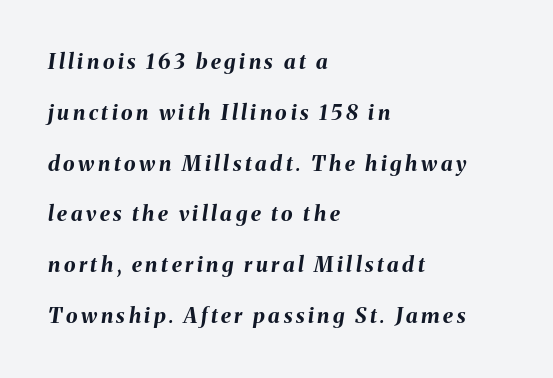
{"italic": "yes", "lean": "right", "slant_degrees": 8, "bold": "yes", "underline": "no", "align": "left", "line_spacing": "loose", "line_spacing_ratio": 2.42, "glyph_px": 21}
